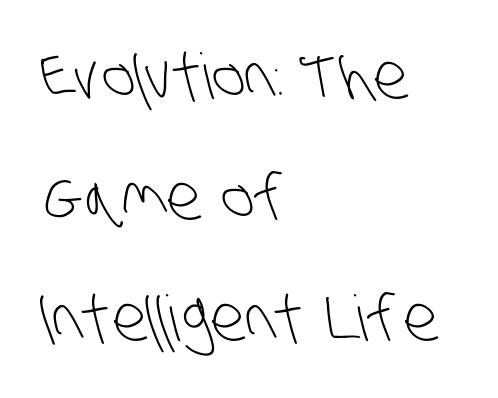
{"serif": "no", "bold": "no", "weight": "light", "width": "condensed", "stroke_contrast": "low", "x_height": "large", "monospaced": "no", "underline": "no", "align": "left", "line_spacing": "loose", "line_spacing_ratio": 1.92, "letter_spacing": "normal", "letter_spacing_em": 0.0, "glyph_px": 63}
